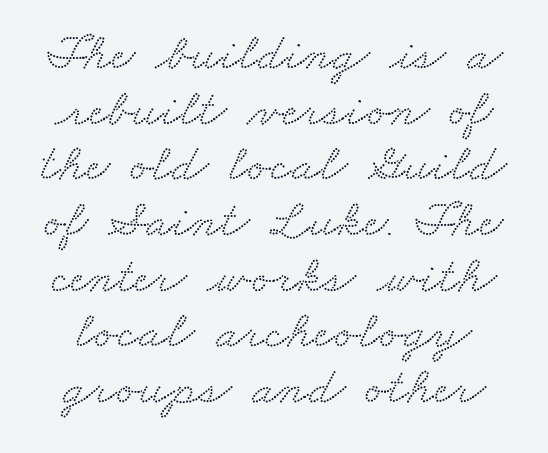
The letterforms sit shoulder to shoulder at normal distance. How would I describe the line gaps? Narrow and economical. The baseline area is clear. Is this a fixed-width face? No — the glyphs have proportional, varying widths. Does the type have serifs? Yes, each stem ends in a small foot.
